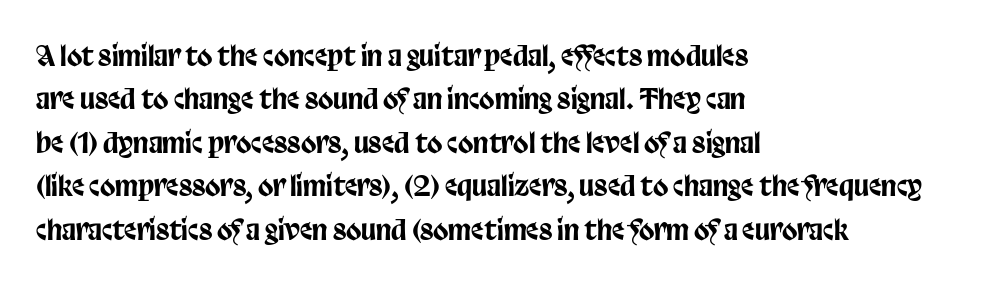
The image shows 28 px condensed sans-serif type, upright; set left-aligned, normal line spacing (1.55x), normal letter spacing, not underlined; low stroke contrast and a large x-height.
